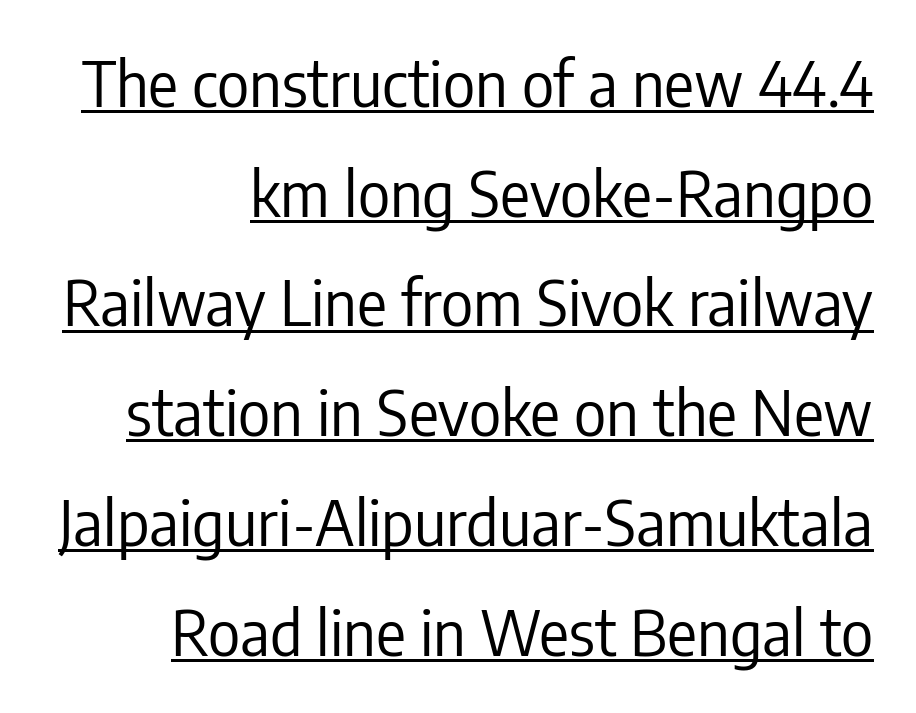
The image shows 62 px regular-weight, condensed sans-serif type, upright; set right-aligned, line spacing 1.77x, normal letter spacing, underlined; low stroke contrast and a medium x-height.
